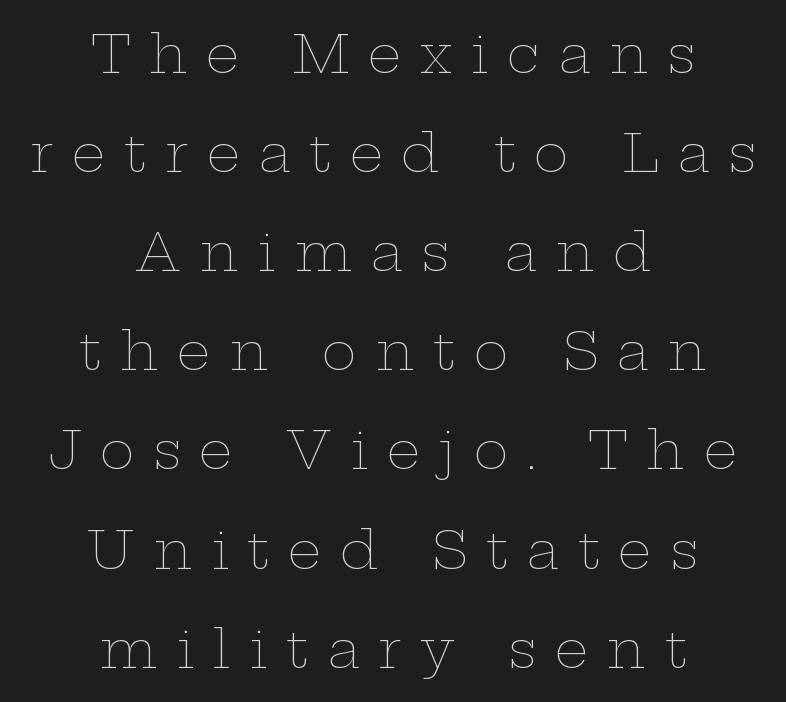
This rendering features lettering with no underline. Students, note that the glyphs here are deliberately spaced far apart. Do the characters align in a grid? No, the font is proportional. The strokes carry an ordinary text weight at most. Italic: no, the glyphs are upright roman. This sample is center-justified, so both line endings float freely.
